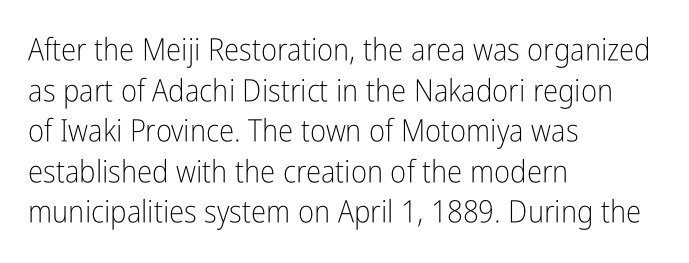
Ordinary non-slanted type is in use. The text block is weighted toward the left margin, trailing off unevenly rightward. This rendering features lettering with no underline. The typesetting does not lean heavy: it is not bold. Leading matches the norm, producing a regular column.
